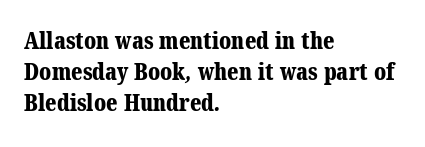
The image shows 23 px bold type; set left-aligned, normal line spacing (1.34x), normal letter spacing, not underlined.
